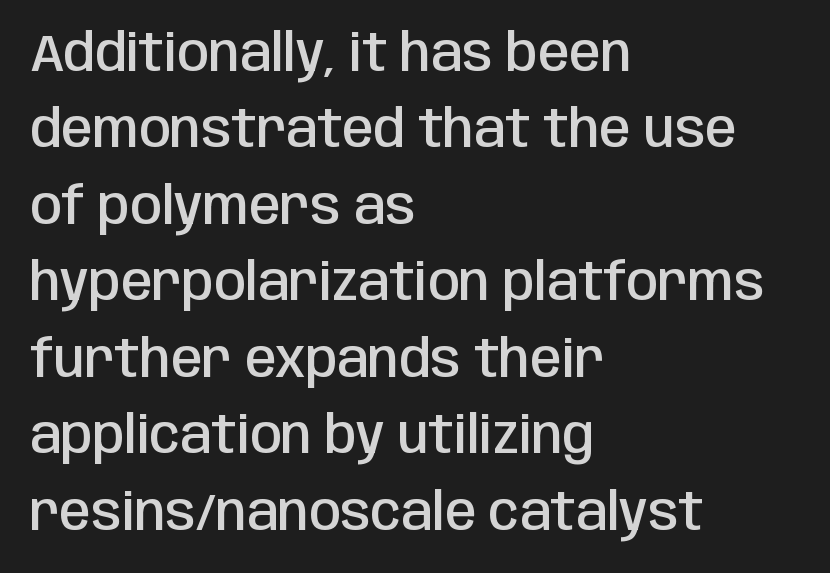
A bit beefed up — I'd call it semibold rather than bold. This sample has the flowing, uneven cadence of proportional lettering. The lines are quadded left. Students, observe: this is what conventionally led text looks like.
